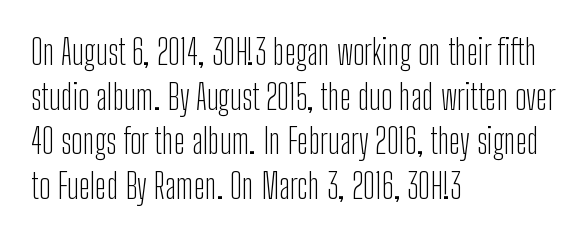
The letters sit at their default tracking, neither squeezed nor spread. The characters are drawn with everyday or finer stroke widths. Leading: standard. The rendering uses natural spacing where letterforms have individual widths. A bare baseline throughout the passage. Classification — sans serif.
